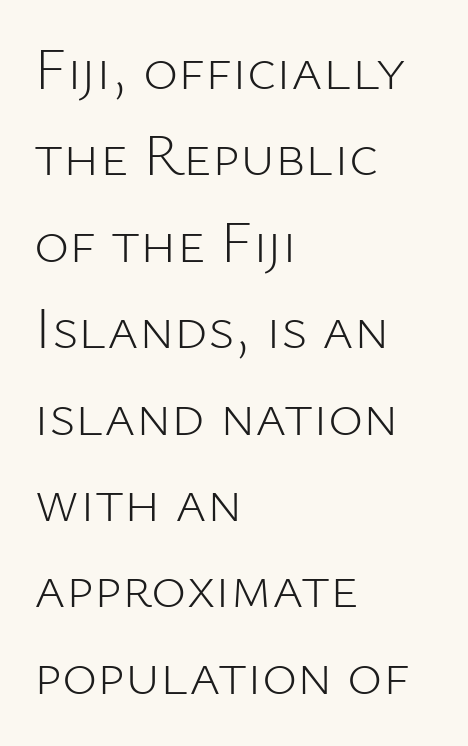
Q: Is the text bold? A: No.
Q: Is the text italic (slanted)? A: No, it is upright.
Q: Is the typeface a serif or a sans-serif typeface? A: Sans-serif.
Q: Is the text underlined? A: No.
Q: How is the paragraph aligned? A: Left-aligned.
Q: Is the spacing between letters normal or unusually wide? A: Normal.
Q: Is the spacing between lines tight, normal or loose? A: Normal.
Q: Width (condensed, normal, or wide)? A: Normal.
Q: Stroke contrast? A: Low.
Q: x-height? A: Medium.
Q: Monospaced? A: No.
